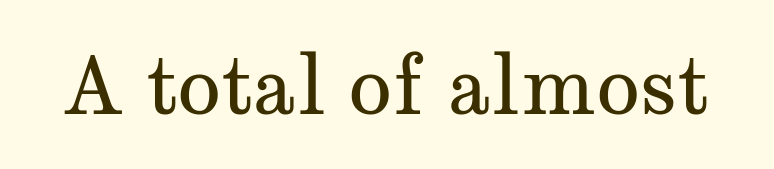
The image shows 80 px regular-weight, wide serif type, upright; set normal letter spacing, not underlined; medium stroke contrast and a medium x-height.
